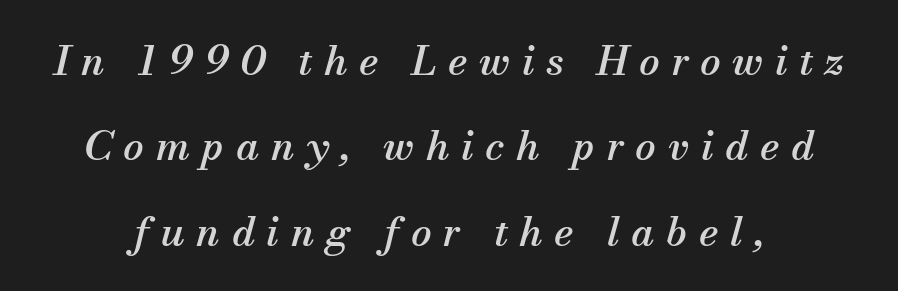
{"serif": "yes", "italic": "yes", "lean": "right", "slant_degrees": 13, "width": "normal", "stroke_contrast": "medium", "x_height": "small", "monospaced": "no", "underline": "no", "line_spacing": "loose", "line_spacing_ratio": 2.08, "letter_spacing": "wide", "letter_spacing_em": 0.28, "glyph_px": 41}
